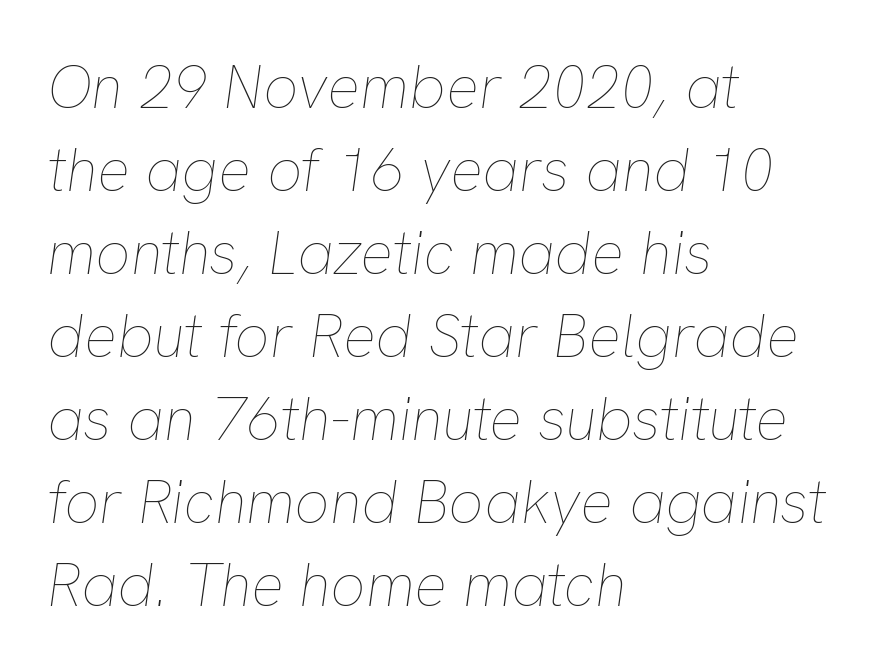
The image shows 61 px thin type, italic (leaning right); set left-aligned, normal line spacing (1.36x), normal letter spacing, not underlined; low stroke contrast and a medium x-height.
